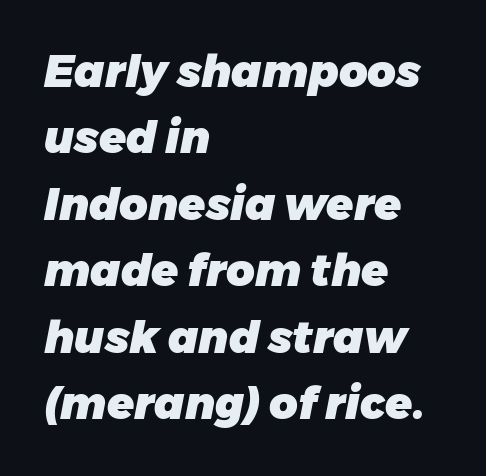
Honestly, the letter spacing is just normal — you wouldn't notice it. Whoever set this chose a conventional vertical rhythm. The letters advance in unequal steps, a hallmark of proportional type. Alignment: flush left. Plenty of ink on the page — the face is bold. Check under the words: just untouched page.
